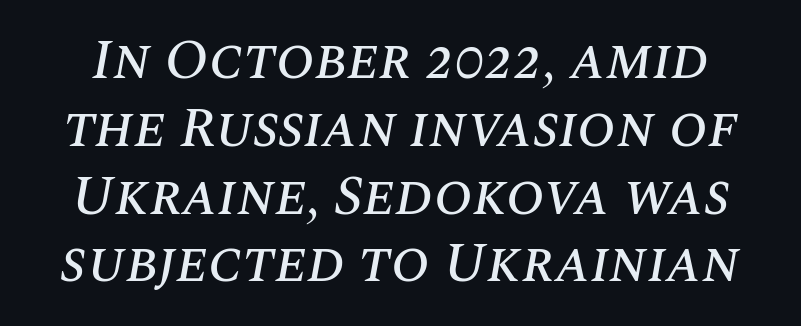
{"italic": "yes", "lean": "right", "slant_degrees": 10, "width": "normal", "stroke_contrast": "medium", "x_height": "large", "monospaced": "no", "underline": "no", "line_spacing_ratio": 1.19, "letter_spacing": "normal", "letter_spacing_em": 0.0, "glyph_px": 57}
